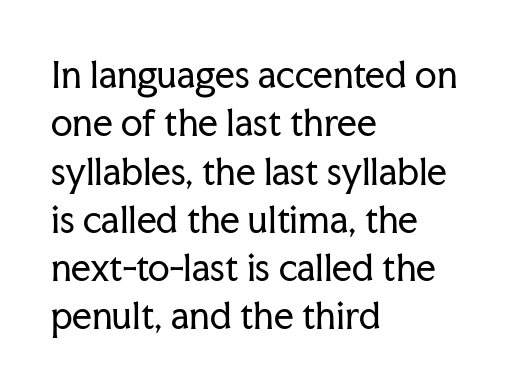
The image shows 35 px regular-weight serif type, upright; set left-aligned, normal line spacing (1.38x), normal letter spacing, not underlined; low stroke contrast and a medium x-height.
